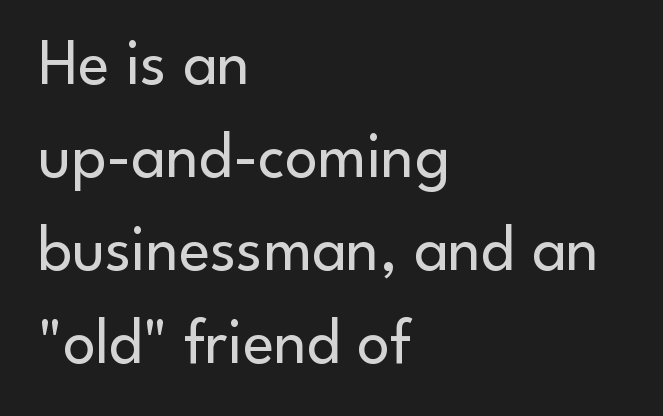
{"serif": "no", "italic": "no", "bold": "no", "weight": "regular", "width": "normal", "stroke_contrast": "low", "x_height": "small", "monospaced": "no", "underline": "no", "align": "left", "line_spacing": "normal", "line_spacing_ratio": 1.43, "letter_spacing": "normal", "letter_spacing_em": 0.0, "glyph_px": 65}
